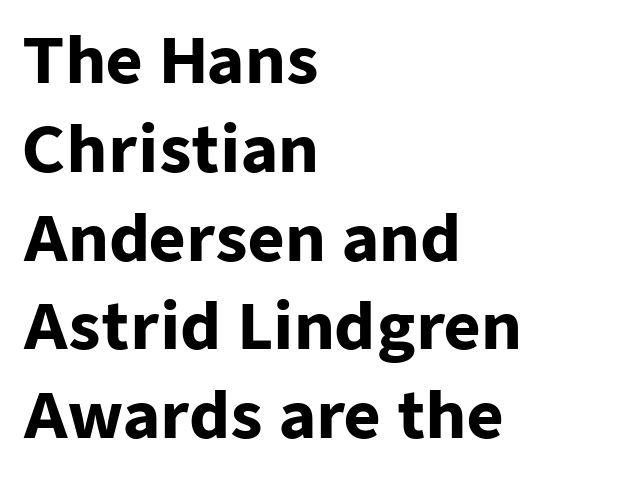
Q: Is the text bold? A: Yes.
Q: Is the text italic (slanted)? A: No, it is upright.
Q: Is the typeface a serif or a sans-serif typeface? A: Sans-serif.
Q: Is the text underlined? A: No.
Q: How is the paragraph aligned? A: Left-aligned.
Q: Is the spacing between letters normal or unusually wide? A: Normal.
Q: Is the spacing between lines tight, normal or loose? A: Normal.
Q: Width (condensed, normal, or wide)? A: Normal.
Q: Stroke contrast? A: Low.
Q: x-height? A: Medium.
Q: Monospaced? A: No.
